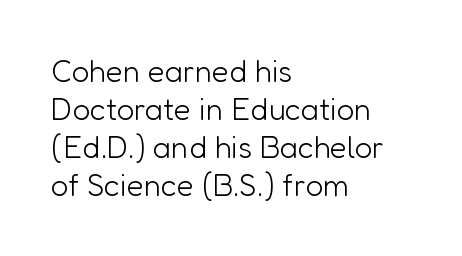
{"serif": "no", "italic": "no", "bold": "no", "weight": "light", "width": "normal", "stroke_contrast": "low", "x_height": "medium", "monospaced": "no", "underline": "no", "align": "left", "line_spacing_ratio": 1.23, "letter_spacing": "normal", "letter_spacing_em": 0.0, "glyph_px": 31}
